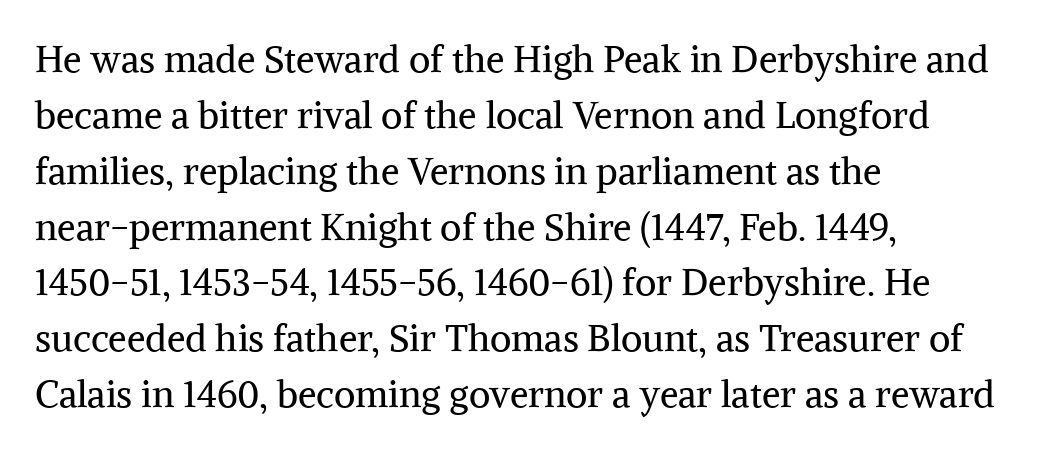
The image shows 37 px regular-weight serif type, upright; set left-aligned, normal line spacing (1.51x), normal letter spacing, not underlined; medium stroke contrast and a medium x-height.
